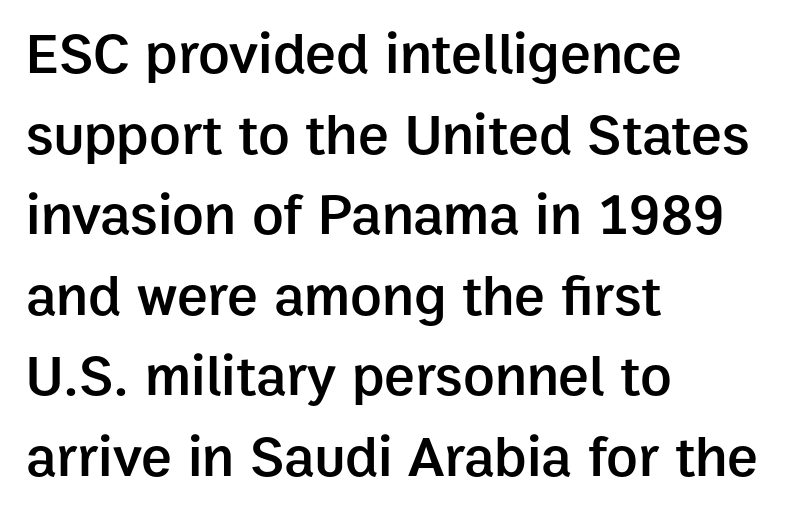
Q: Is the text bold? A: Semi-bold.
Q: Is the text italic (slanted)? A: No, it is upright.
Q: Is the typeface a serif or a sans-serif typeface? A: Sans-serif.
Q: Is the text underlined? A: No.
Q: How is the paragraph aligned? A: Left-aligned.
Q: Is the spacing between letters normal or unusually wide? A: Normal.
Q: Is the spacing between lines tight, normal or loose? A: Normal.
Q: Width (condensed, normal, or wide)? A: Normal.
Q: Stroke contrast? A: Low.
Q: x-height? A: Medium.
Q: Monospaced? A: No.
